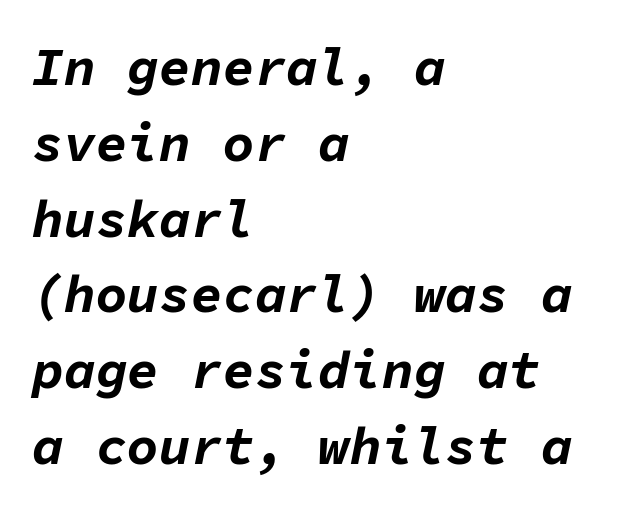
Q: Is the text bold? A: Yes.
Q: Is the text italic (slanted)? A: Yes, it leans right by about 11 degrees.
Q: Is the text underlined? A: No.
Q: How is the paragraph aligned? A: Left-aligned.
Q: Is the spacing between letters normal or unusually wide? A: Normal.
Q: Is the spacing between lines tight, normal or loose? A: Normal.
Q: Width (condensed, normal, or wide)? A: Normal.
Q: Stroke contrast? A: Low.
Q: x-height? A: Medium.
Q: Monospaced? A: Yes.
